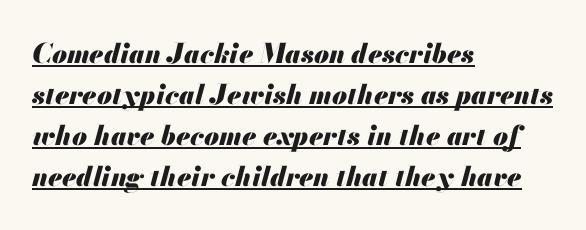
Q: Is the text bold? A: Yes.
Q: Is the text italic (slanted)? A: Yes, it leans right by about 13 degrees.
Q: Is the text underlined? A: Yes.
Q: How is the paragraph aligned? A: Left-aligned.
Q: Is the spacing between letters normal or unusually wide? A: Normal.
Q: Is the spacing between lines tight, normal or loose? A: Normal.
